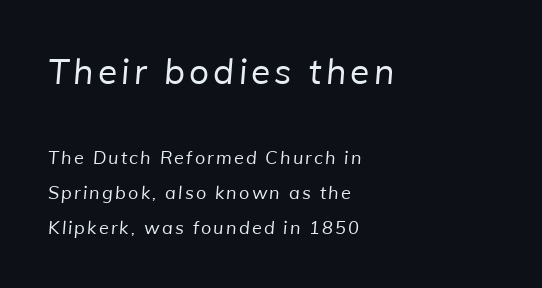
The image shows 35 px regular-weight sans-serif type; set left-aligned, loose line spacing (1.96x), not underlined; the first (top) block is 1.94x larger; low stroke contrast and a medium x-height.
